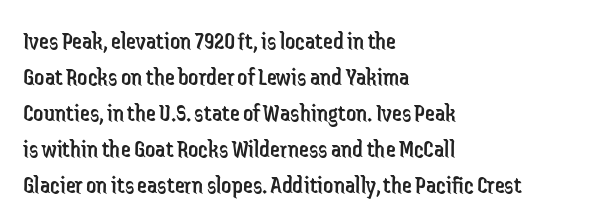
The image shows 25 px text type, upright; set left-aligned, normal line spacing (1.44x), normal letter spacing, not underlined.
